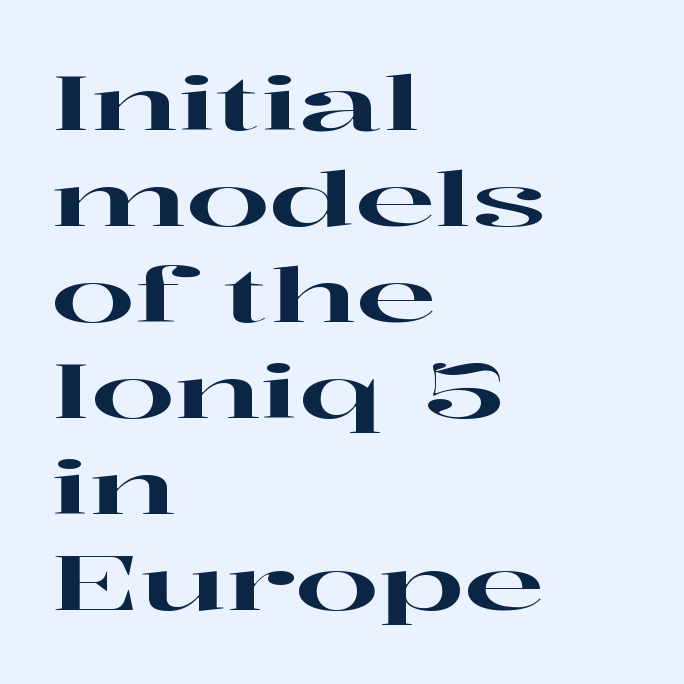
Q: Is the text italic (slanted)? A: No, it is upright.
Q: Is the typeface a serif or a sans-serif typeface? A: Serif.
Q: Is the text underlined? A: No.
Q: How is the paragraph aligned? A: Left-aligned.
Q: Is the spacing between letters normal or unusually wide? A: Normal.
Q: Is the spacing between lines tight, normal or loose? A: Normal.
Q: Width (condensed, normal, or wide)? A: Wide.
Q: Stroke contrast? A: High.
Q: x-height? A: Medium.
Q: Monospaced? A: No.
